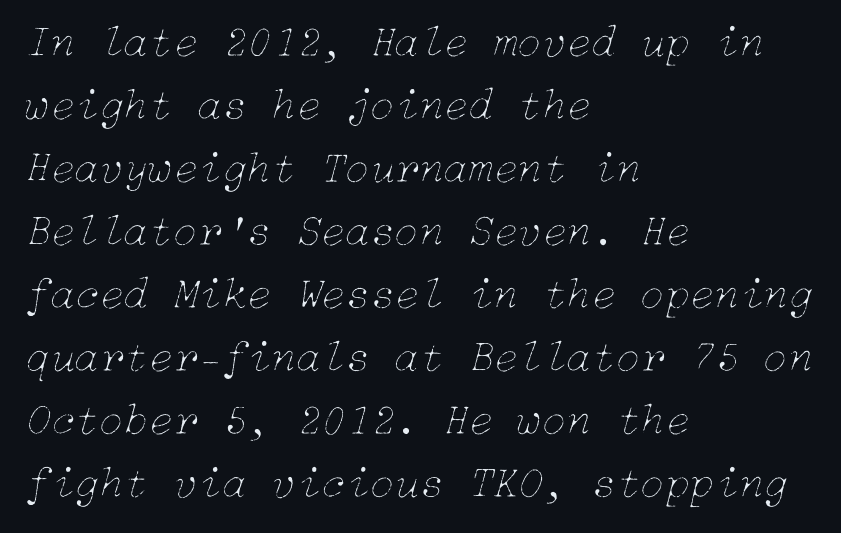
The image shows 45 px thin type, italic (leaning right); set left-aligned, normal line spacing (1.4x), normal letter spacing, not underlined; low stroke contrast and a medium x-height.
